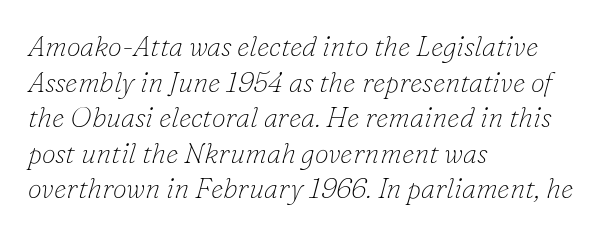
Characters are canted at an angle relative to the baseline's perpendicular. Bare-footed words on every line. The typeface has the unassuming heft of standard copy or less. Small tapered or slab feet sit at the stroke ends, so this counts as serif.
